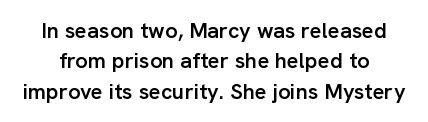
The image shows 22 px text type, upright; set normal line spacing (1.38x), normal letter spacing, not underlined.
